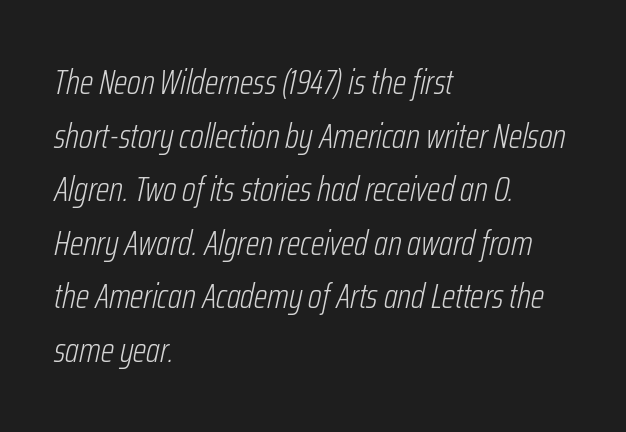
{"italic": "yes", "lean": "right", "slant_degrees": 12, "bold": "no", "weight": "light", "width": "condensed", "stroke_contrast": "low", "x_height": "medium", "monospaced": "no", "underline": "no", "align": "left", "line_spacing": "normal", "line_spacing_ratio": 1.53, "letter_spacing": "normal", "letter_spacing_em": 0.0, "glyph_px": 35}
